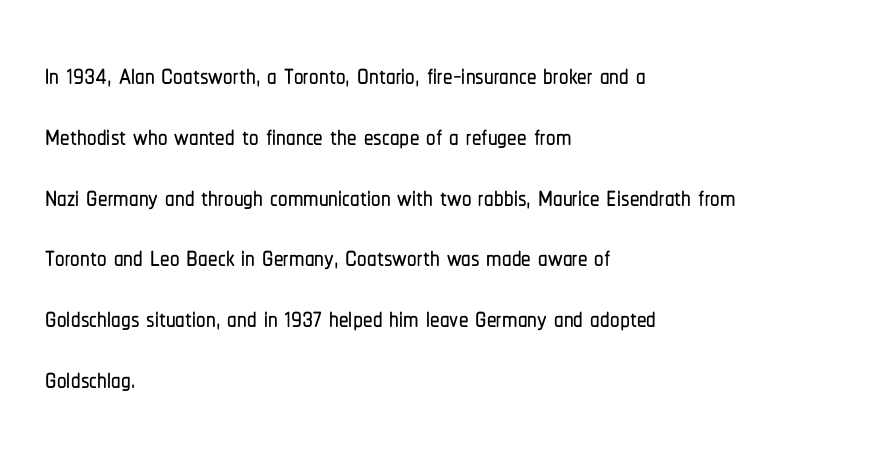
{"serif": "no", "italic": "no", "width": "condensed", "stroke_contrast": "low", "x_height": "medium", "monospaced": "no", "underline": "no", "align": "left", "line_spacing": "normal", "line_spacing_ratio": 1.6, "letter_spacing": "normal", "letter_spacing_em": 0.0, "glyph_px": 38}
